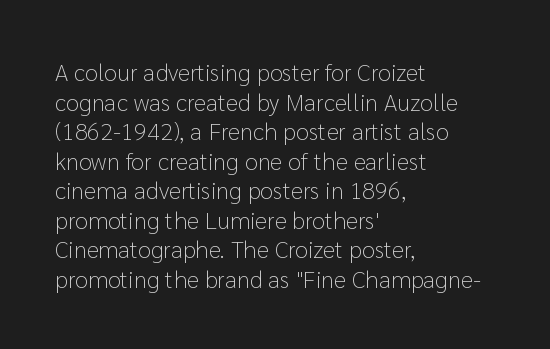
Q: Is the text bold? A: No.
Q: Is the text italic (slanted)? A: No, it is upright.
Q: Is the text underlined? A: No.
Q: How is the paragraph aligned? A: Left-aligned.
Q: Is the spacing between letters normal or unusually wide? A: Normal.
